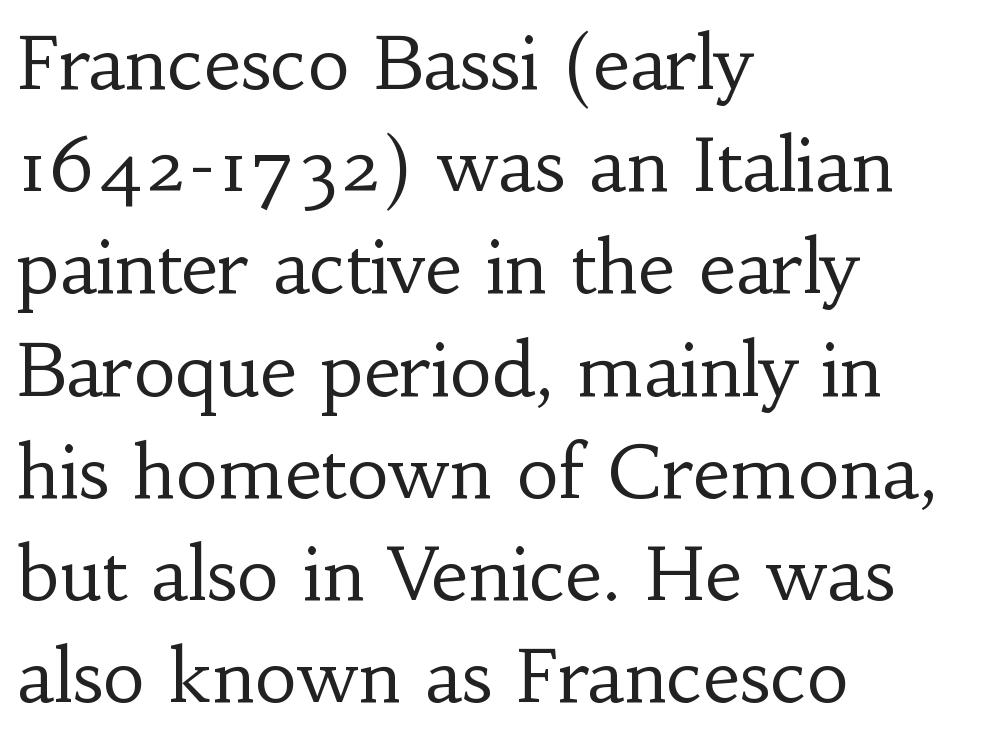
The image shows 73 px regular-weight serif type, upright; set left-aligned, normal line spacing (1.4x), normal letter spacing, not underlined; low stroke contrast and a small x-height.
